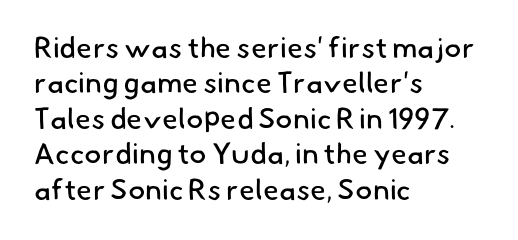
{"serif": "no", "bold": "no", "weight": "regular", "width": "normal", "stroke_contrast": "low", "x_height": "small", "monospaced": "no", "underline": "no", "align": "left", "line_spacing_ratio": 1.22, "letter_spacing": "normal", "letter_spacing_em": 0.0, "glyph_px": 29}
